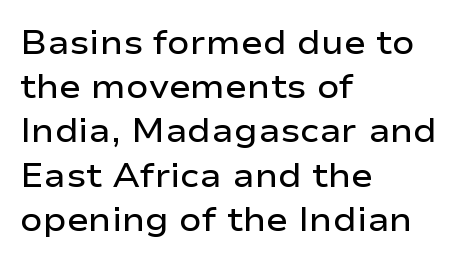
The image shows 33 px semibold, wide sans-serif type, upright; set left-aligned, normal line spacing (1.34x), normal letter spacing, not underlined; low stroke contrast and a medium x-height.
